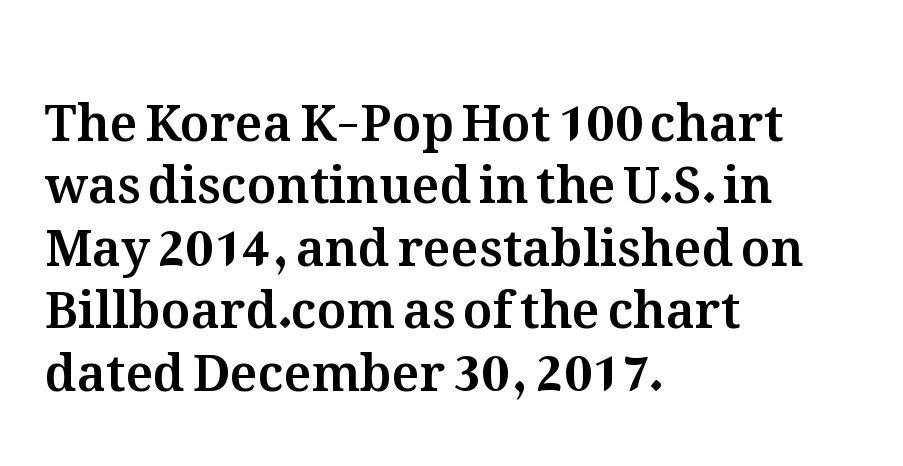
{"italic": "no", "width": "normal", "stroke_contrast": "medium", "x_height": "medium", "monospaced": "no", "underline": "no", "align": "left", "line_spacing": "normal", "line_spacing_ratio": 1.25, "letter_spacing": "normal", "letter_spacing_em": 0.0, "glyph_px": 50}
